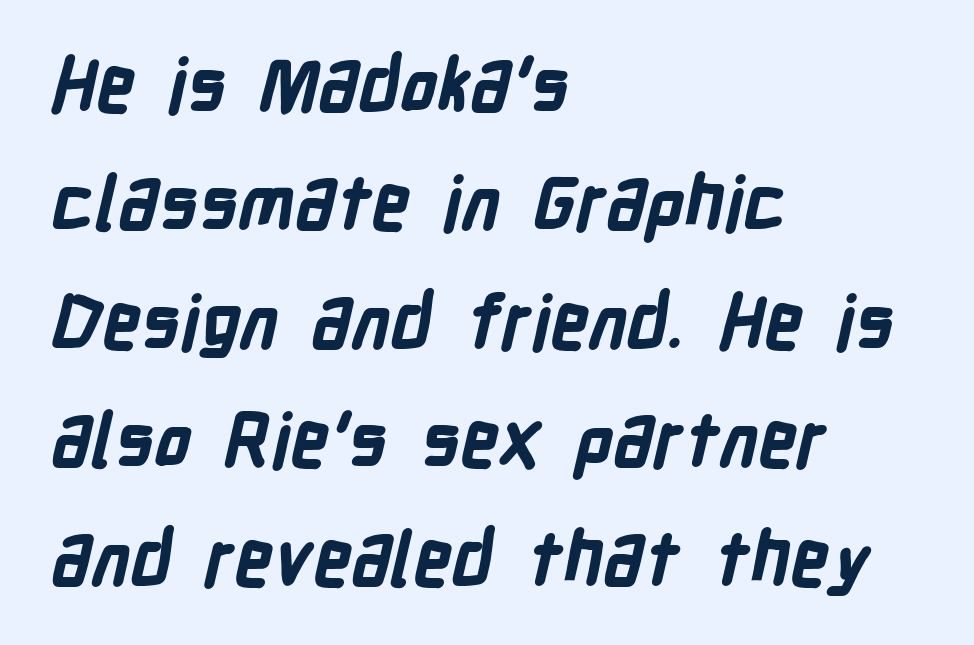
The image shows 74 px bold, condensed sans-serif type; set left-aligned, normal line spacing (1.6x), normal letter spacing, not underlined; low stroke contrast and a medium x-height.
